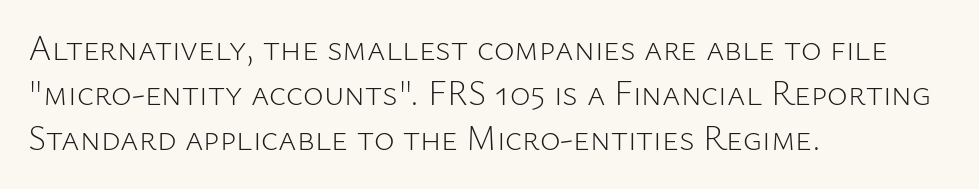
{"serif": "no", "italic": "no", "bold": "no", "weight": "light", "width": "normal", "stroke_contrast": "low", "x_height": "medium", "monospaced": "no", "underline": "no", "align": "left", "line_spacing": "normal", "line_spacing_ratio": 1.28, "letter_spacing": "normal", "letter_spacing_em": 0.0, "glyph_px": 35}
